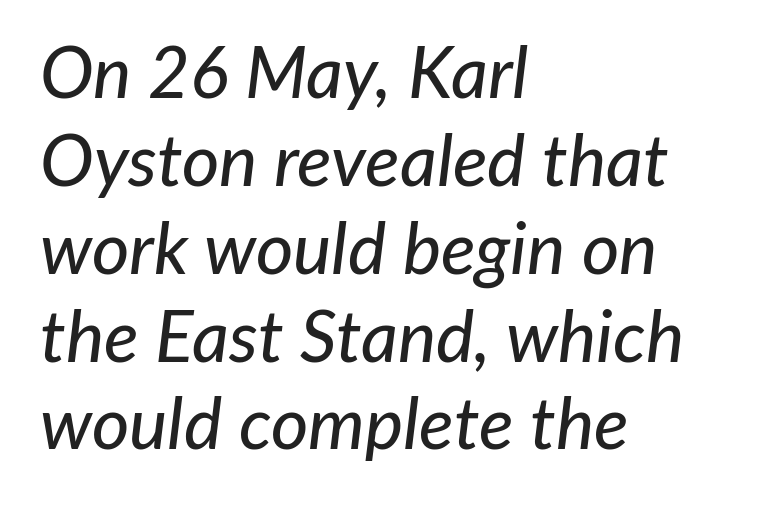
{"italic": "yes", "lean": "right", "slant_degrees": 7, "width": "normal", "stroke_contrast": "low", "x_height": "medium", "monospaced": "no", "underline": "no", "align": "left", "line_spacing_ratio": 1.22, "letter_spacing": "normal", "letter_spacing_em": 0.0, "glyph_px": 72}
